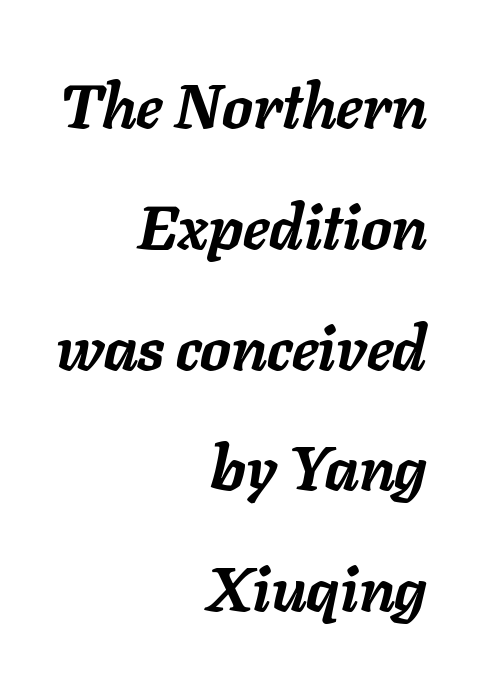
The image shows 61 px semibold type, italic (leaning right); set right-aligned, loose line spacing (1.98x), normal letter spacing, not underlined; low stroke contrast and a medium x-height.
